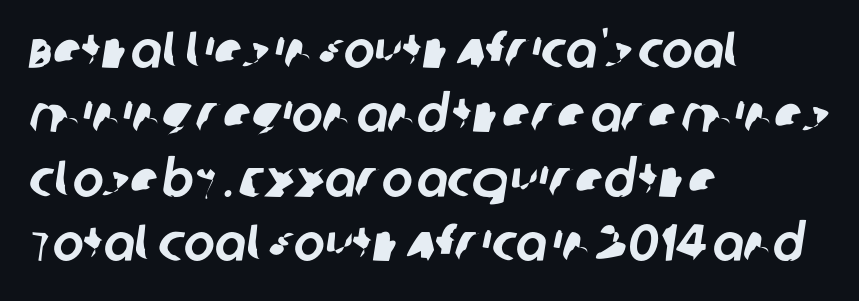
Is this a fixed-width face? No — the glyphs have proportional, varying widths. Descenders hang freely into open space. This rendering employs a face without finishing strokes, i.e., a sans-serif. This sample is left-justified, so line endings fall wherever the words run out. Characters follow at the spacing the type designer built in.
